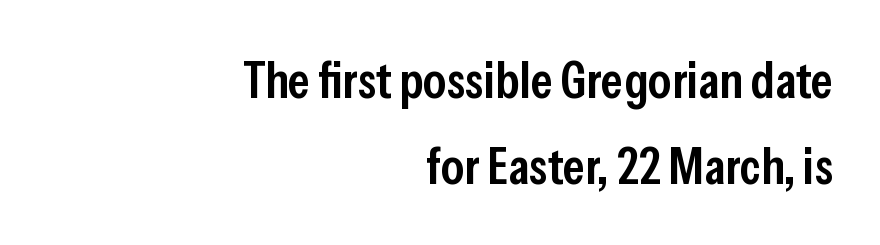
{"serif": "no", "italic": "no", "bold": "semi", "weight": "semibold", "width": "condensed", "stroke_contrast": "low", "x_height": "medium", "monospaced": "no", "underline": "no", "align": "right", "line_spacing": "normal", "line_spacing_ratio": 1.66, "letter_spacing": "normal", "letter_spacing_em": 0.0, "glyph_px": 52}
